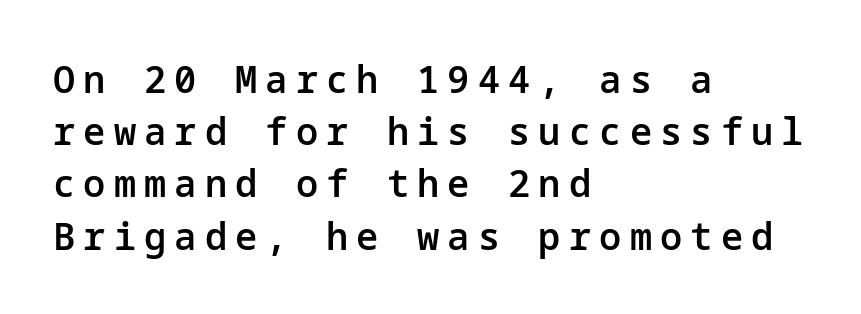
In terms of letterspacing, this is a distinctly airy, spread setting. Weight check: semibold — heavier than regular, not quite bold. Classification — sans serif. Line spacing here is normal.
